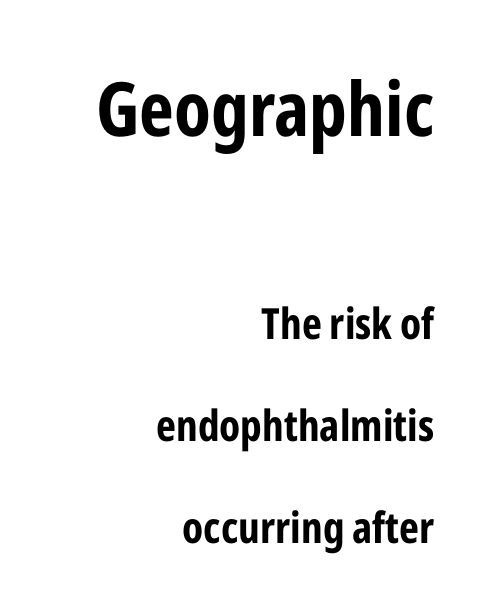
{"serif": "no", "italic": "no", "bold": "yes", "weight": "bold", "width": "condensed", "stroke_contrast": "low", "x_height": "medium", "monospaced": "no", "underline": "no", "align": "right", "line_spacing": "loose", "line_spacing_ratio": 2.37, "letter_spacing": "normal", "letter_spacing_em": 0.0, "larger_block": "first", "size_ratio": 1.74, "glyph_px": 75}
